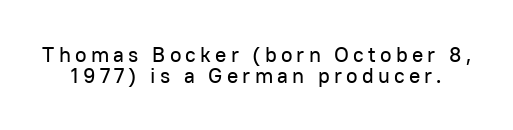
The image shows 21 px text type, upright; set tight line spacing (0.98x), unusually wide letter spacing (+0.2 em), not underlined.
